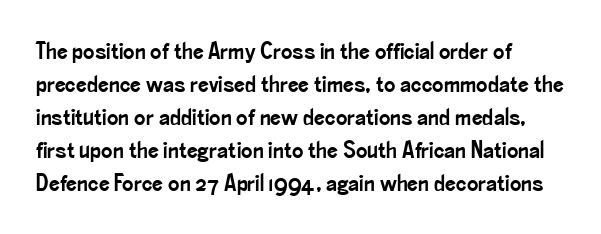
The image shows 24 px text type, upright; set left-aligned, normal line spacing (1.38x), normal letter spacing, not underlined.
